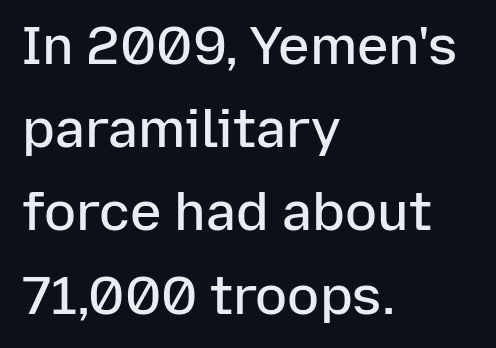
Are there feet on the stems? There aren't — it's a sans. A typesetter would call this proportional, since set widths differ per character. Each new line begins a customary step beneath the previous one. The gap between lines stays unmarked. Every row of glyphs begins at an identical x-position on the left. How are the letters spaced? Ordinarily, with no added tracking.
